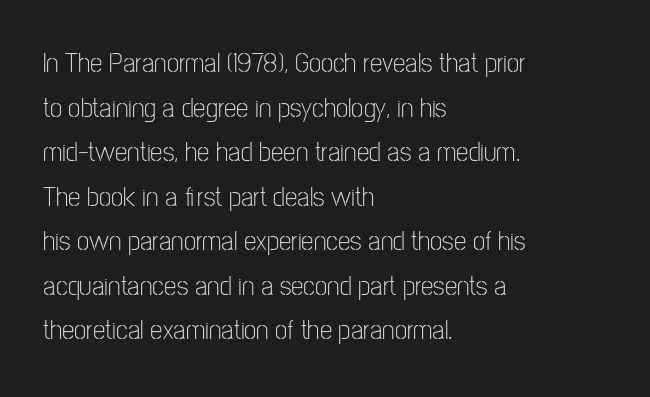
Each row of text sits above clean, open space. The rendering uses natural spacing where letterforms have individual widths. This sample uses plain, unmodified letter spacing. It's the straight-up-and-down kind of type.
